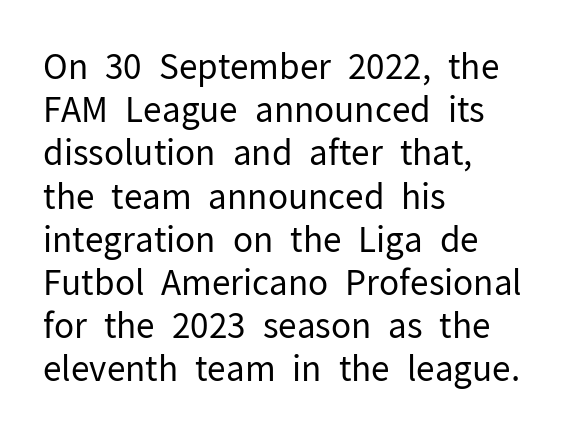
{"serif": "no", "italic": "no", "bold": "no", "weight": "regular", "width": "normal", "stroke_contrast": "low", "x_height": "medium", "monospaced": "no", "underline": "no", "align": "left", "line_spacing": "normal", "line_spacing_ratio": 1.27, "letter_spacing": "normal", "letter_spacing_em": 0.0, "glyph_px": 34}
